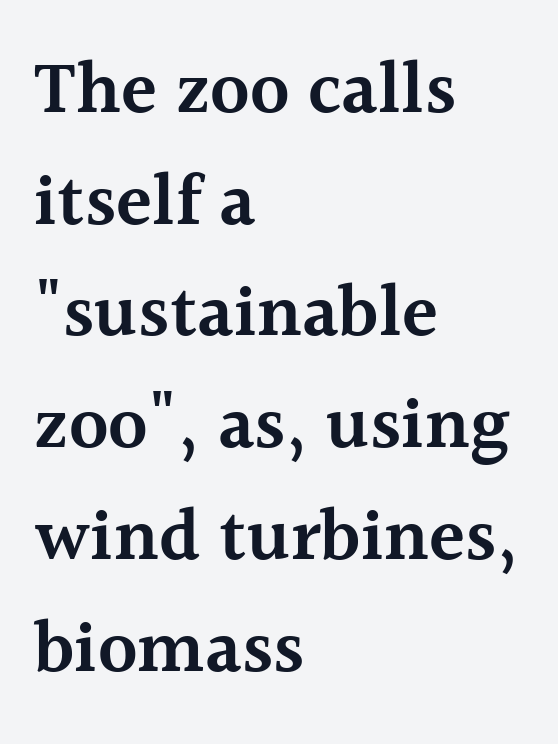
Yep, those are serifs on the letters. The lines in this sample share a left origin and differ only in where they stop. The letters advance in unequal steps, a hallmark of proportional type. Nothing unusual about the tracking: characters are spaced as the font intends.
